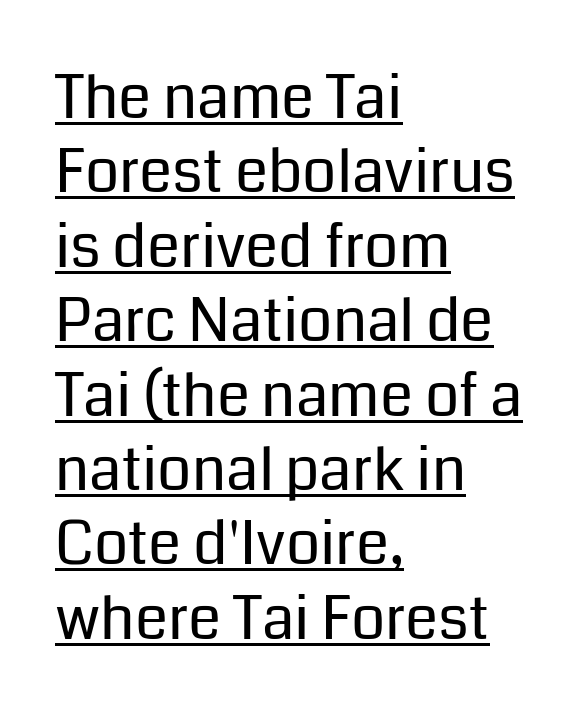
{"serif": "no", "italic": "no", "bold": "no", "weight": "regular", "width": "normal", "stroke_contrast": "low", "x_height": "medium", "monospaced": "no", "underline": "yes", "align": "left", "line_spacing_ratio": 1.24, "letter_spacing": "normal", "letter_spacing_em": 0.0, "glyph_px": 60}
